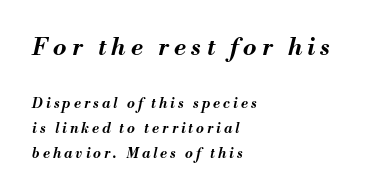
Q: Is the text bold? A: Yes.
Q: Is the text italic (slanted)? A: Yes, it leans right by about 13 degrees.
Q: Is the text underlined? A: No.
Q: How is the paragraph aligned? A: Left-aligned.
Q: Is the spacing between letters normal or unusually wide? A: Unusually wide.
Q: Which block of text is set in a larger size, the first (top) or the second (bottom)? A: The first (top) one.
